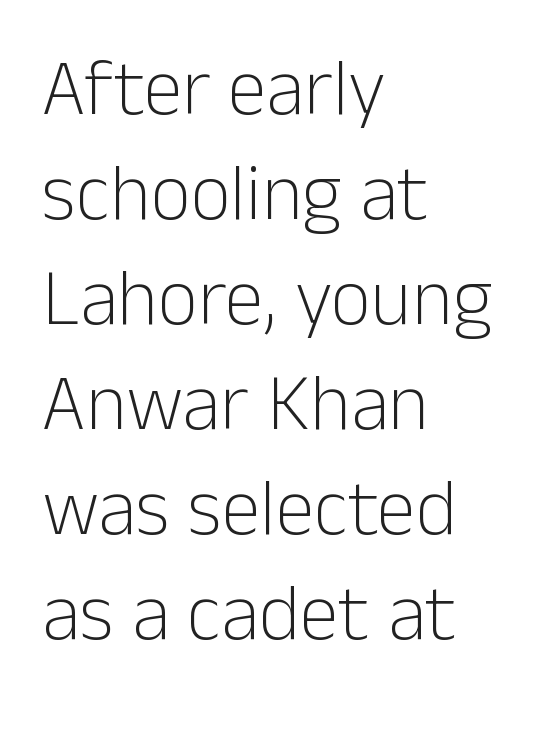
Q: Is the text bold? A: No.
Q: Is the text italic (slanted)? A: No, it is upright.
Q: Is the typeface a serif or a sans-serif typeface? A: Sans-serif.
Q: Is the text underlined? A: No.
Q: How is the paragraph aligned? A: Left-aligned.
Q: Is the spacing between letters normal or unusually wide? A: Normal.
Q: Is the spacing between lines tight, normal or loose? A: Normal.
Q: Width (condensed, normal, or wide)? A: Normal.
Q: Stroke contrast? A: Low.
Q: x-height? A: Medium.
Q: Monospaced? A: No.
